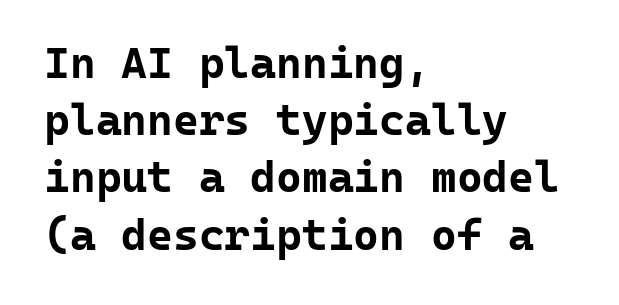
The image shows 44 px bold sans-serif type, upright, monospaced; set left-aligned, normal line spacing (1.3x), normal letter spacing, not underlined; low stroke contrast and a medium x-height.
